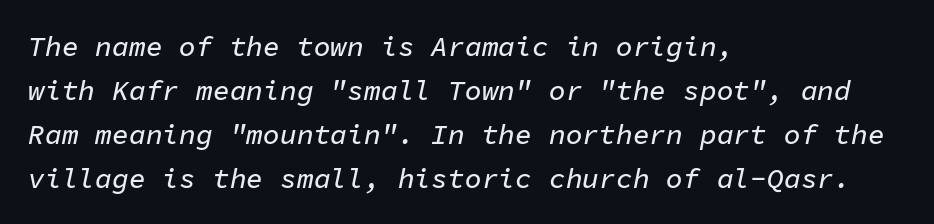
The image shows 28 px text type, italic (leaning right), monospaced; set left-aligned, normal line spacing (1.57x), normal letter spacing, not underlined; low stroke contrast and a medium x-height.
